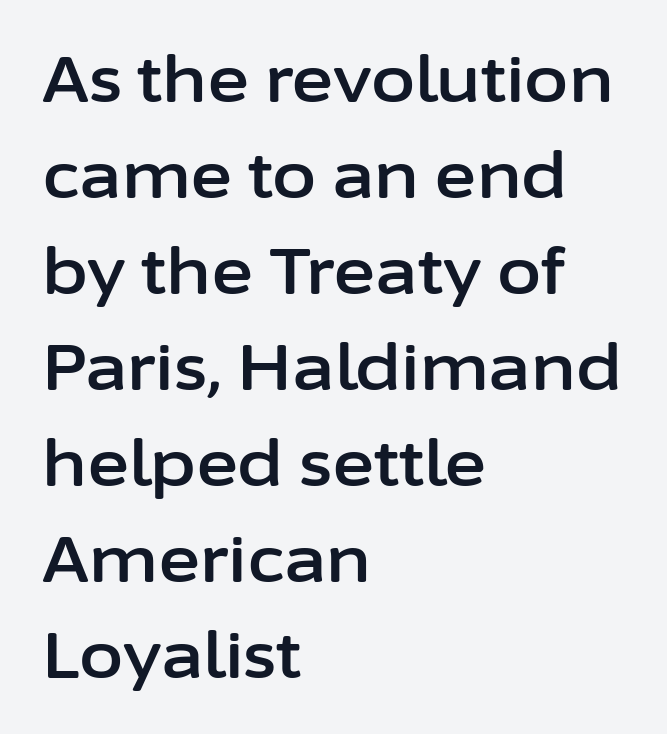
The image shows 64 px sans-serif type, upright; set left-aligned, normal line spacing (1.5x), normal letter spacing, not underlined; low stroke contrast and a medium x-height.
